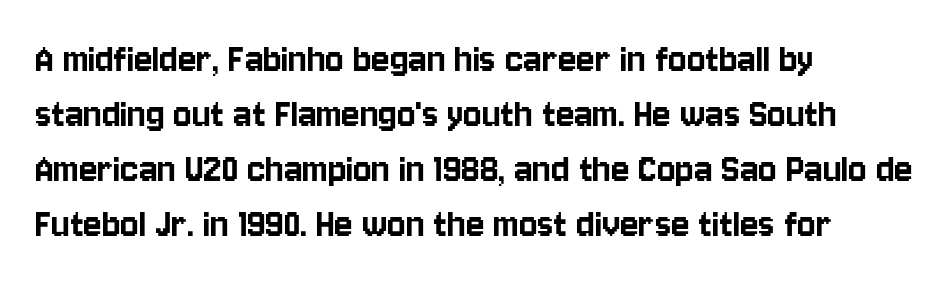
The image shows 43 px condensed sans-serif type, upright; set left-aligned, normal line spacing (1.28x), normal letter spacing, not underlined; low stroke contrast and a large x-height.
